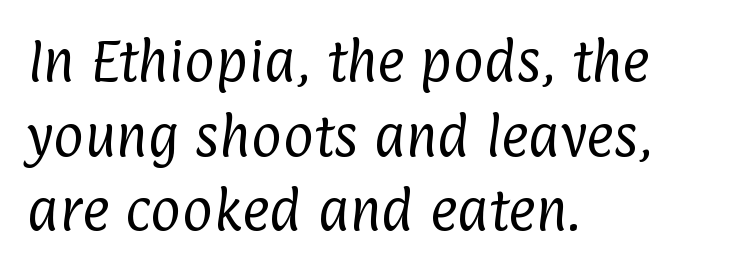
{"serif": "no", "bold": "no", "weight": "regular", "width": "condensed", "stroke_contrast": "low", "x_height": "medium", "monospaced": "no", "underline": "no", "align": "left", "line_spacing": "normal", "line_spacing_ratio": 1.59, "letter_spacing": "normal", "letter_spacing_em": 0.0, "glyph_px": 47}
